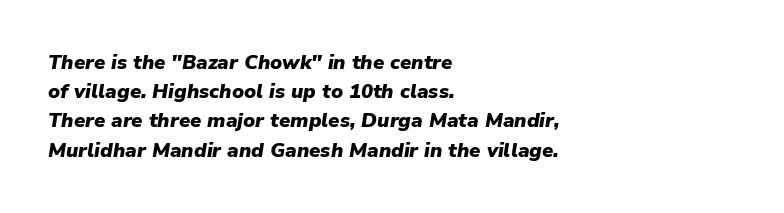
Q: Is the text bold? A: Yes.
Q: Is the text italic (slanted)? A: Yes, it leans right by about 9 degrees.
Q: Is the text underlined? A: No.
Q: How is the paragraph aligned? A: Left-aligned.
Q: Is the spacing between letters normal or unusually wide? A: Normal.
Q: Is the spacing between lines tight, normal or loose? A: Normal.
